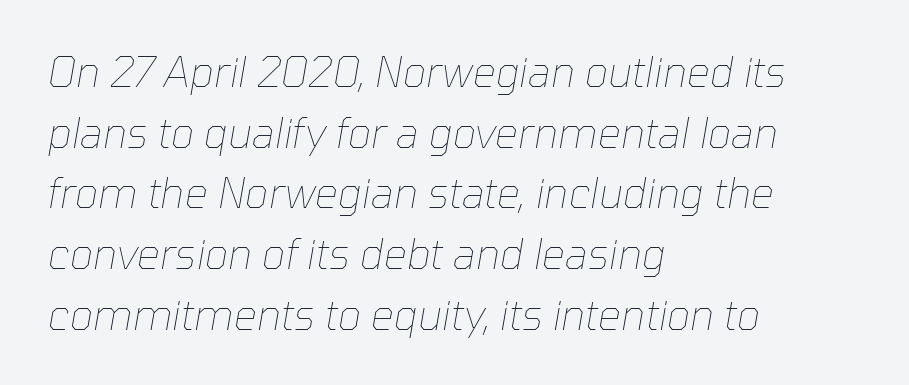
The letters sit at their default tracking, neither squeezed nor spread. The typography opts for an oblique posture over an upright one. The letters advance in unequal steps, a hallmark of proportional type. All the whitespace from short lines collects on the right. The space directly below the letters is spotless.
